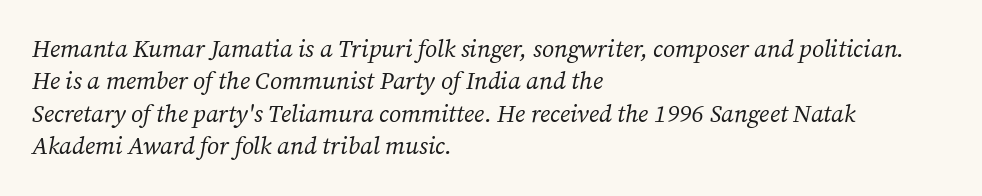
Compared with ordinary roman type, these characters are visibly tilted. The characters are drawn with everyday or finer stroke widths. Reading down the block, your eye returns to a fixed left position each line. Words appear dense and cohesive because spacing is normal. Evenly set lines give the paragraph a standard silhouette.
